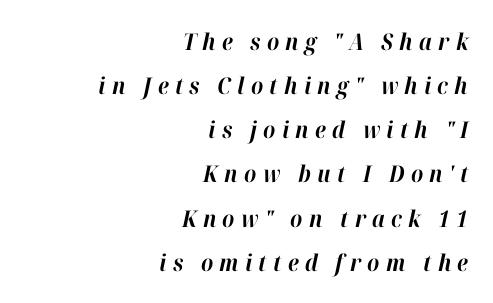
The image shows 23 px bold type, italic (leaning right); set right-aligned, loose line spacing (1.92x), unusually wide letter spacing (+0.27 em), not underlined.
